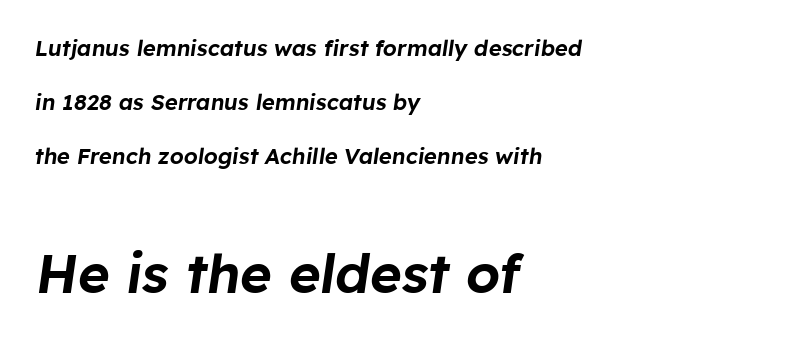
The image shows 54 px text type, italic (leaning right); set left-aligned, loose line spacing (2.45x), normal letter spacing, not underlined; the second (bottom) block is 2.45x larger; low stroke contrast and a medium x-height.
